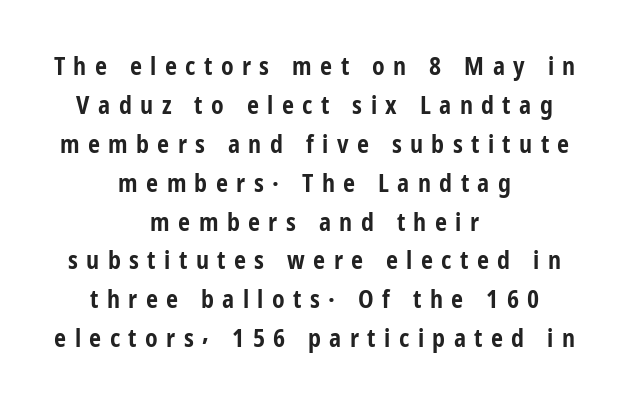
Q: Is the text bold? A: Yes.
Q: Is the text italic (slanted)? A: No, it is upright.
Q: Is the text underlined? A: No.
Q: How is the paragraph aligned? A: Centered.
Q: Is the spacing between letters normal or unusually wide? A: Unusually wide.
Q: Is the spacing between lines tight, normal or loose? A: Normal.
